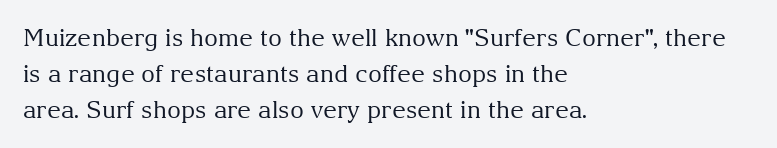
{"italic": "no", "bold": "no", "underline": "no", "align": "left", "line_spacing": "normal", "line_spacing_ratio": 1.51, "letter_spacing": "normal", "letter_spacing_em": 0.0, "glyph_px": 24}
